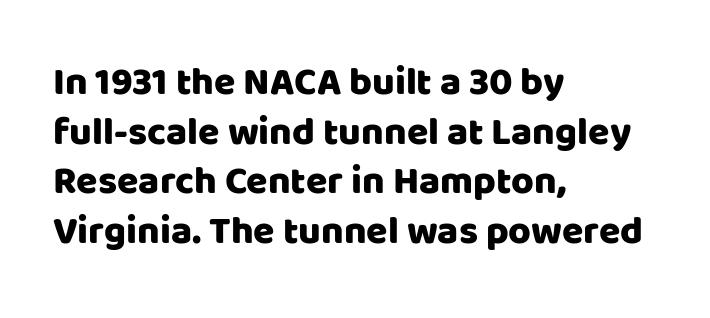
The image shows 39 px sans-serif type, upright; set left-aligned, normal line spacing (1.27x), normal letter spacing, not underlined; low stroke contrast and a large x-height.
